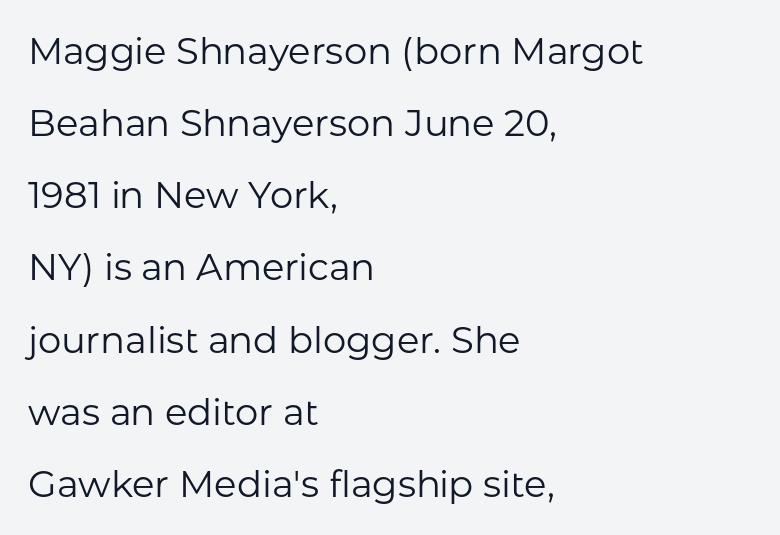
Regarding leading, the lines here are spaced well apart. A clean baseline with only descenders dipping below it. The type family on display is of the sans-serif kind. These lines stack with their left ends in a neat column.
